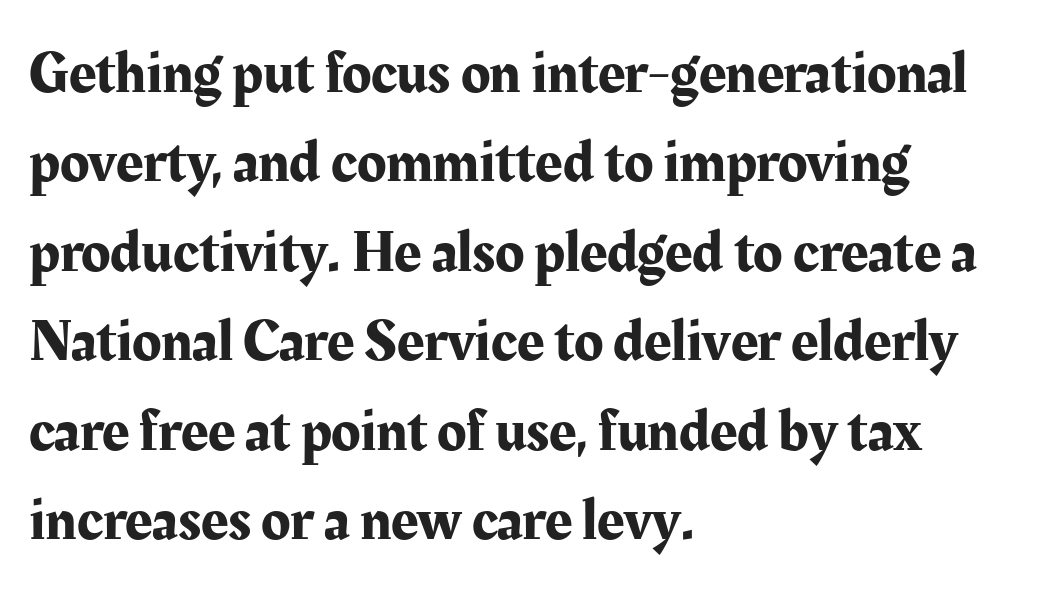
The image shows 60 px serif type, upright; set left-aligned, normal line spacing (1.49x), normal letter spacing, not underlined; medium stroke contrast and a medium x-height.
